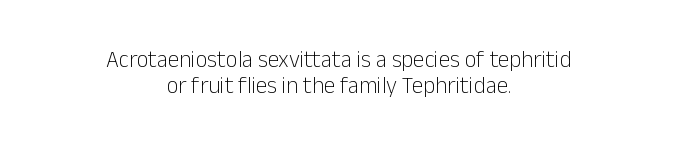
Line spacing here is tight. Bold? No — there's no thickening of the strokes. Italic? Not at all — the glyphs are vertical. The letterforms sit shoulder to shoulder at normal distance.
